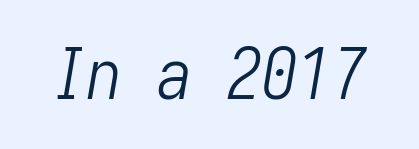
{"italic": "yes", "lean": "right", "slant_degrees": 10, "bold": "no", "weight": "light", "width": "condensed", "stroke_contrast": "low", "x_height": "medium", "underline": "no", "letter_spacing": "normal", "letter_spacing_em": 0.0, "glyph_px": 70}
